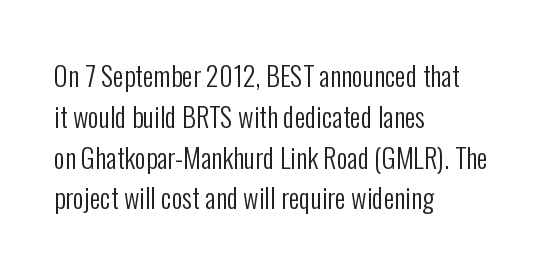
{"italic": "no", "bold": "no", "underline": "no", "align": "left", "line_spacing": "normal", "line_spacing_ratio": 1.51, "letter_spacing": "normal", "letter_spacing_em": 0.0, "glyph_px": 27}
